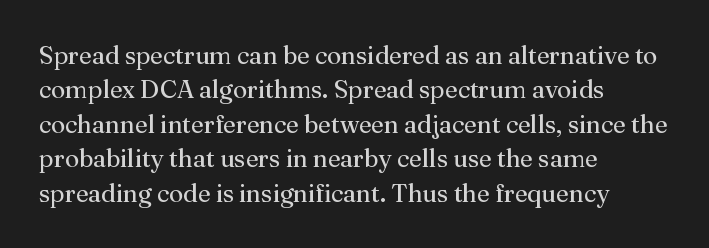
The image shows 25 px text type, upright; set left-aligned, normal line spacing (1.38x), normal letter spacing, not underlined.
